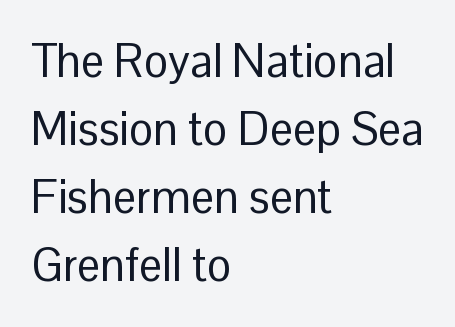
A typesetter would label this face a sans. Italic: no, the glyphs are upright roman. Casual observation: everything's shoved over to the left. A normal amount of white space separates one row of letters from the next. The horizontal fit of the characters is conventional and even. Proportional: the letters do not fall into vertical columns.
